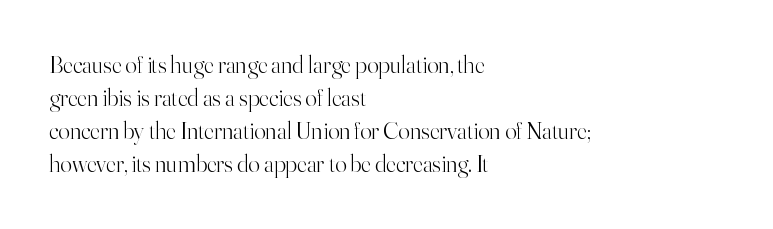
Horizontally, the lines are justified to the leading edge only. A roman cut, with each character standing at attention. The lines sit at an ordinary, default distance from one another. The font sits on the lighter half of the weight spectrum, regular included. Just letters on the line, the space beneath them empty. Standard letterfit; no display-style spreading of the glyphs.
